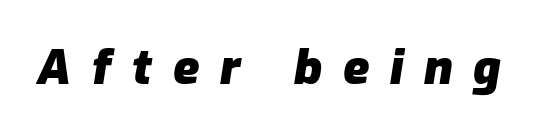
Slant detected: the letters are inclined. You could not count columns in this text — the font is proportionally spaced. A typesetter would call this heavily tracked-out type. Set as a true bold cut, around the 700 mark.
